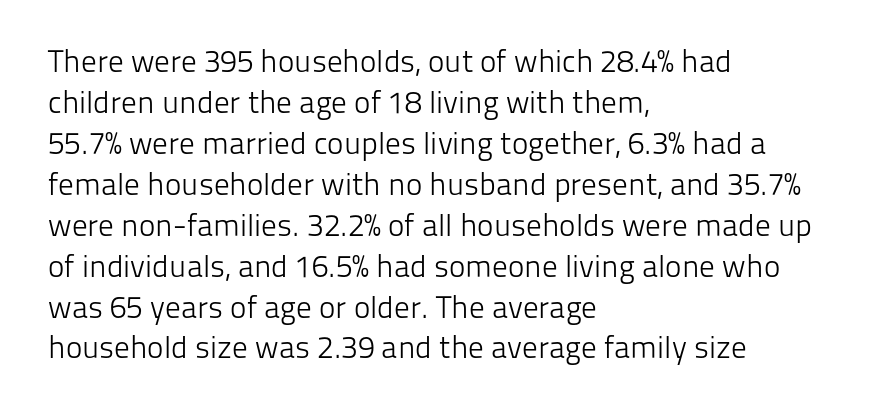
{"serif": "no", "italic": "no", "bold": "no", "weight": "light", "width": "normal", "stroke_contrast": "low", "x_height": "medium", "monospaced": "no", "underline": "no", "align": "left", "line_spacing": "normal", "line_spacing_ratio": 1.32, "letter_spacing": "normal", "letter_spacing_em": 0.0, "glyph_px": 31}
